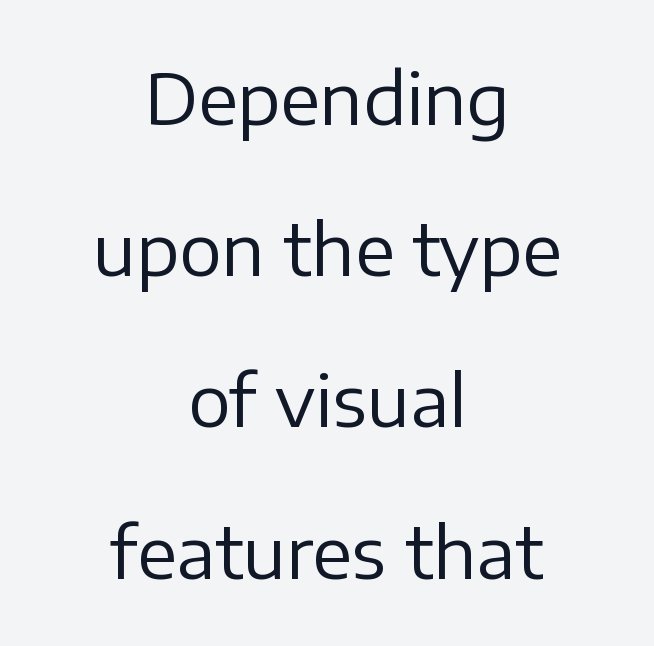
Alignment: centered. Does the lettering tilt? It doesn't — this is upright. The area under the type is left untouched. Each letter keeps its own natural width here, so spacing adapts to shape.
